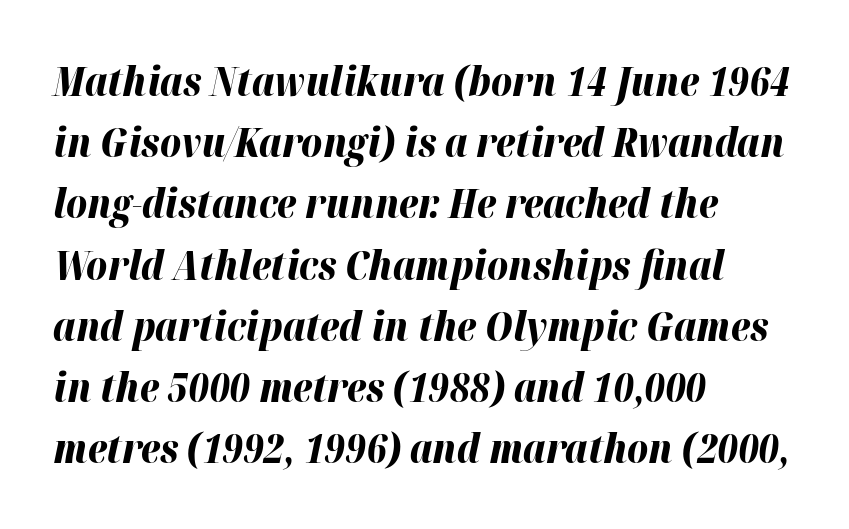
Each letter keeps its own natural width here, so spacing adapts to shape. Baseline-to-baseline distance is the conventional proportion of letter height. This rendering features lettering with no underline. Characters are canted at an angle relative to the baseline's perpendicular. The sample has been set heavy, in full bold.
